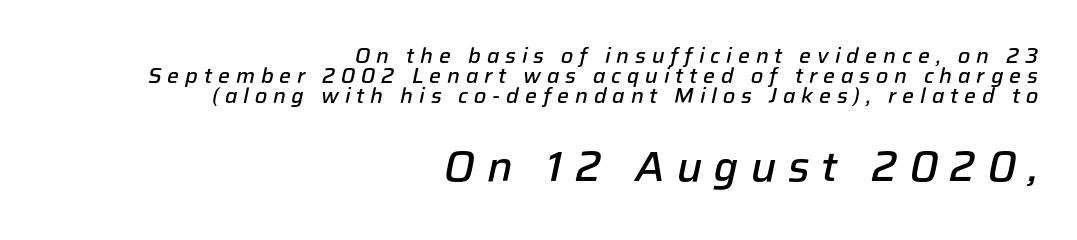
Q: Is the text bold? A: Semi-bold.
Q: Is the text italic (slanted)? A: Yes, it leans right by about 12 degrees.
Q: Is the text underlined? A: No.
Q: How is the paragraph aligned? A: Right-aligned.
Q: Is the spacing between letters normal or unusually wide? A: Unusually wide.
Q: Is the spacing between lines tight, normal or loose? A: Tight.
Q: Which block of text is set in a larger size, the first (top) or the second (bottom)? A: The second (bottom) one.
Q: Width (condensed, normal, or wide)? A: Normal.
Q: Stroke contrast? A: Low.
Q: x-height? A: Medium.
Q: Monospaced? A: No.
